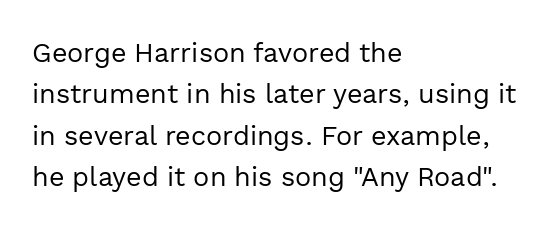
{"italic": "no", "bold": "no", "underline": "no", "align": "left", "line_spacing": "normal", "line_spacing_ratio": 1.53, "letter_spacing": "normal", "letter_spacing_em": 0.0, "glyph_px": 27}
